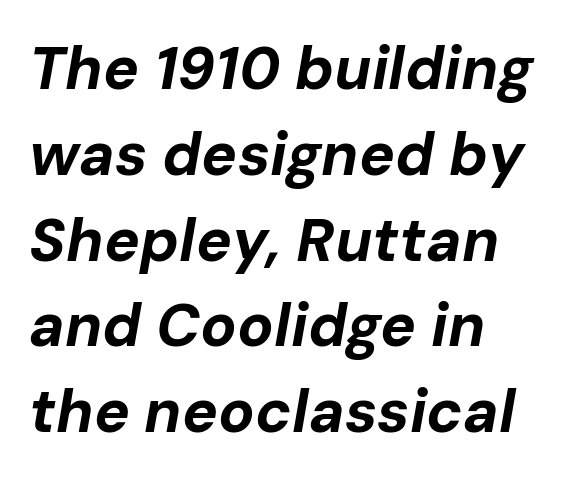
The image shows 60 px bold type, italic (leaning right); set normal line spacing (1.43x), normal letter spacing, not underlined; low stroke contrast and a medium x-height.
